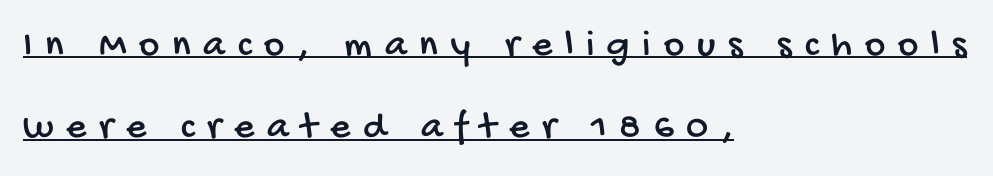
Tracking value appears strongly positive — letters spread wide. You could fit nearly another row in the gap between these rows. Every word sits above its own underline. The face used here is a sans, in the tradition of grotesques and geometrics. Think of a printed novel: that variable character pitch is what you see here. Caption: multi-line text, flush left, ragged right.
